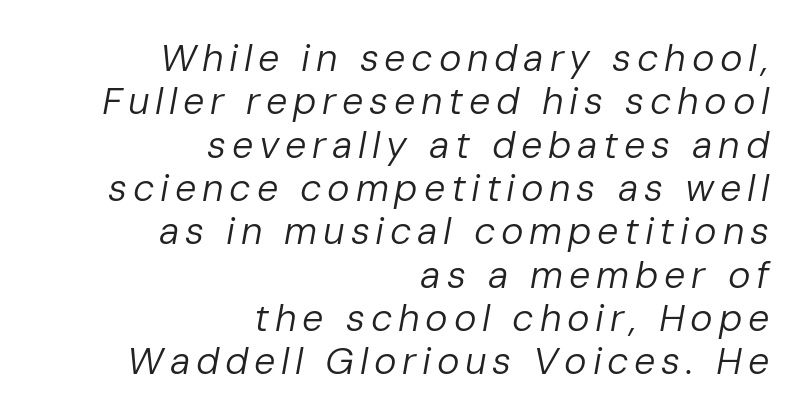
{"italic": "yes", "lean": "right", "slant_degrees": 10, "bold": "no", "weight": "regular", "width": "normal", "stroke_contrast": "low", "x_height": "medium", "monospaced": "no", "underline": "no", "align": "right", "line_spacing": "tight", "line_spacing_ratio": 1.14, "glyph_px": 38}
